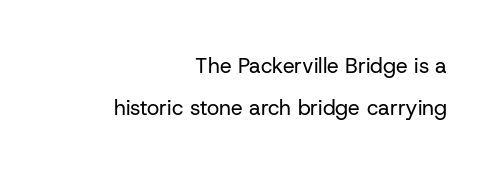
The image shows 21 px text type, upright; set right-aligned, loose line spacing (2.0x), normal letter spacing, not underlined.
